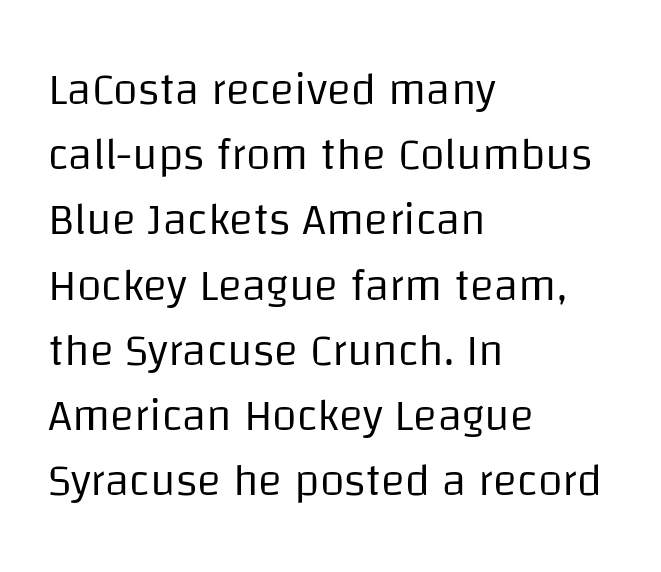
Q: Is the text bold? A: No.
Q: Is the text italic (slanted)? A: No, it is upright.
Q: Is the typeface a serif or a sans-serif typeface? A: Sans-serif.
Q: Is the text underlined? A: No.
Q: How is the paragraph aligned? A: Left-aligned.
Q: Is the spacing between letters normal or unusually wide? A: Normal.
Q: Is the spacing between lines tight, normal or loose? A: Normal.
Q: Width (condensed, normal, or wide)? A: Normal.
Q: Stroke contrast? A: Low.
Q: x-height? A: Large.
Q: Monospaced? A: No.
